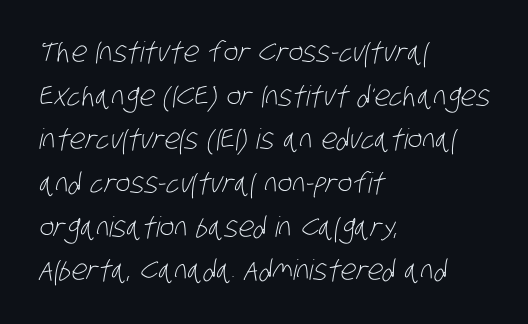
{"serif": "no", "bold": "no", "weight": "light", "width": "condensed", "stroke_contrast": "low", "x_height": "large", "monospaced": "no", "underline": "no", "align": "left", "line_spacing": "normal", "line_spacing_ratio": 1.56, "letter_spacing": "normal", "letter_spacing_em": 0.0, "glyph_px": 28}
